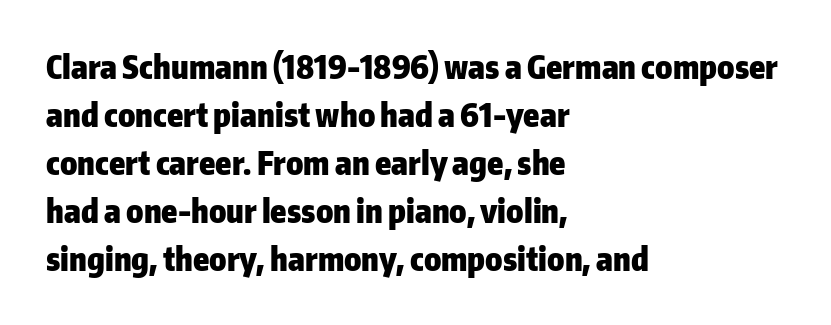
{"serif": "no", "italic": "no", "bold": "yes", "weight": "heavy", "width": "normal", "stroke_contrast": "low", "x_height": "medium", "monospaced": "no", "underline": "no", "align": "left", "line_spacing": "normal", "line_spacing_ratio": 1.5, "letter_spacing": "normal", "letter_spacing_em": 0.0, "glyph_px": 32}
